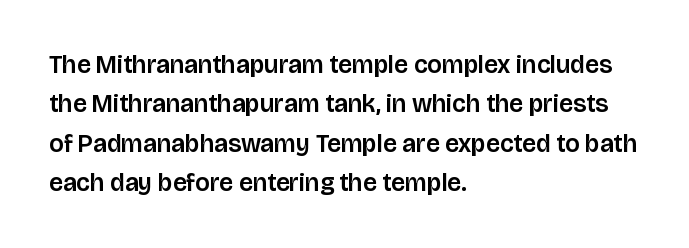
The image shows 25 px text type, upright; set left-aligned, normal line spacing (1.58x), normal letter spacing, not underlined.
